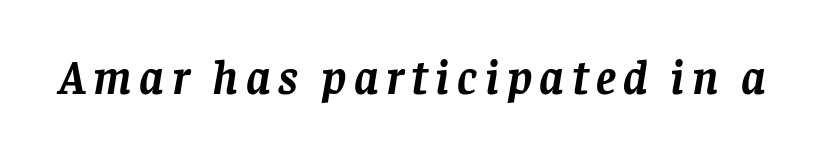
The image shows 48 px semibold serif type, italic (leaning right); set not underlined; low stroke contrast and a large x-height.
